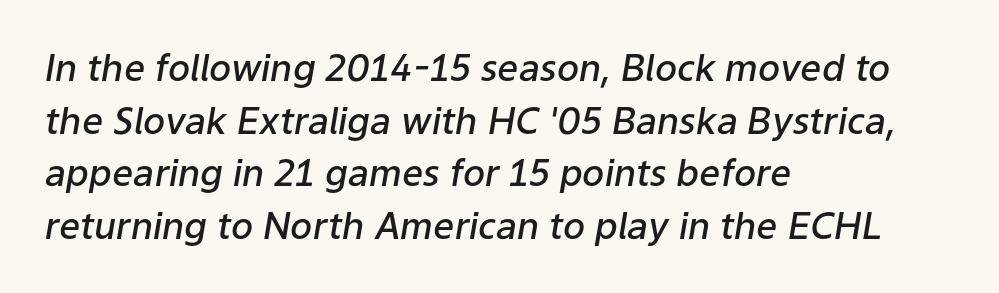
{"italic": "yes", "lean": "right", "slant_degrees": 9, "bold": "semi", "weight": "semibold", "width": "normal", "stroke_contrast": "low", "x_height": "medium", "monospaced": "no", "underline": "no", "align": "left", "line_spacing": "normal", "line_spacing_ratio": 1.42, "letter_spacing": "normal", "letter_spacing_em": 0.0, "glyph_px": 37}
